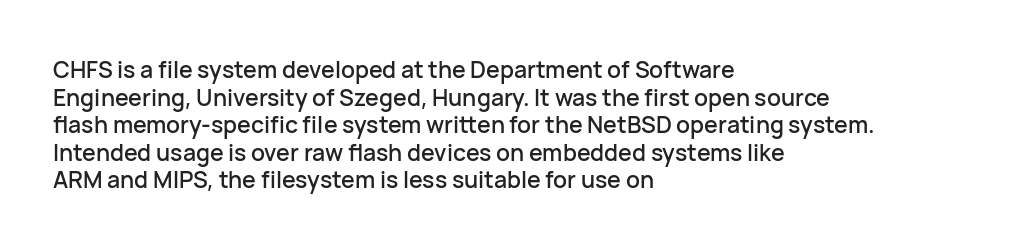
The image shows 23 px text type, upright; set left-aligned, line spacing 1.2x, normal letter spacing, not underlined.
